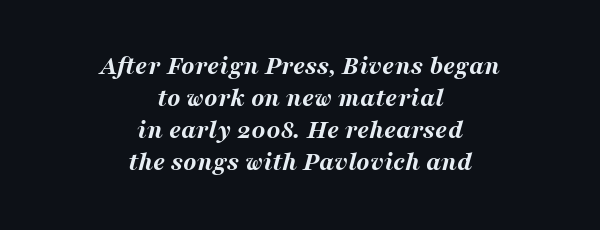
Words appear dense and cohesive because spacing is normal. The letters are bold, with thick, heavy strokes. Type without underlining. The lines are quadded center. Tall strokes in this sample are angled rather than plumb.
